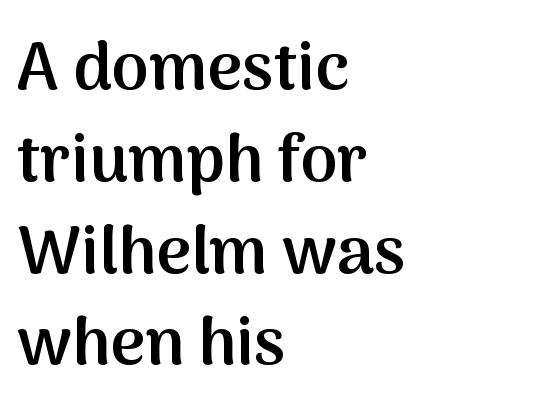
A student would call this left alignment; a typographer would say flush left, rag right. These lines were composed using upright roman letters. These lines sit exactly where default settings would place them. Any mark beneath the type? The region is blank. Varying glyph widths throughout — classic text-font behaviour. The face used here is rendered with its standard letterfit.
